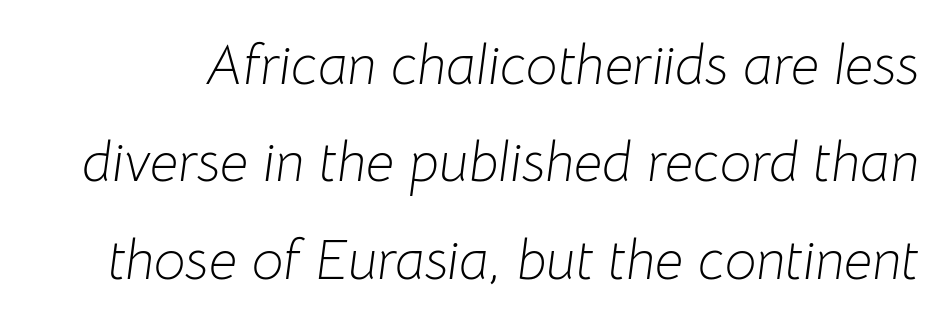
Q: Is the text bold? A: No.
Q: Is the text italic (slanted)? A: Yes, it leans right by about 8 degrees.
Q: Is the text underlined? A: No.
Q: Is the spacing between letters normal or unusually wide? A: Normal.
Q: Width (condensed, normal, or wide)? A: Normal.
Q: Stroke contrast? A: Low.
Q: x-height? A: Medium.
Q: Monospaced? A: No.
